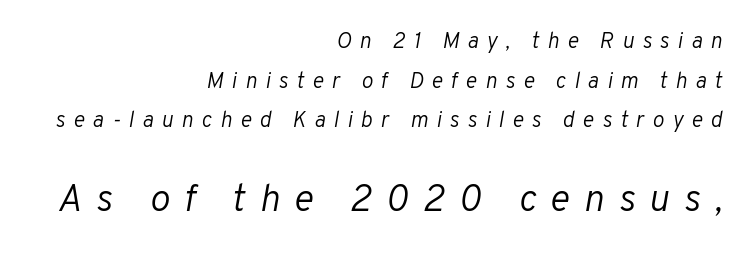
The image shows 38 px light type, italic (leaning right); set right-aligned, line spacing 1.8x, unusually wide letter spacing (+0.37 em), not underlined; the second (bottom) block is 1.73x larger; low stroke contrast and a medium x-height.
